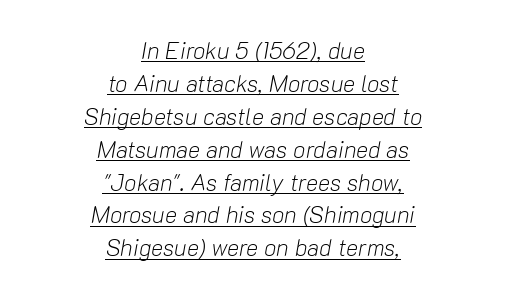
The line-height multiplier appears to be the usual default. A typesetter would mark this as italic. Weight: not bold — regular or lighter. The whitespace from short lines is split evenly between both sides. Emphasis is given by a line drawn under the lettering.
